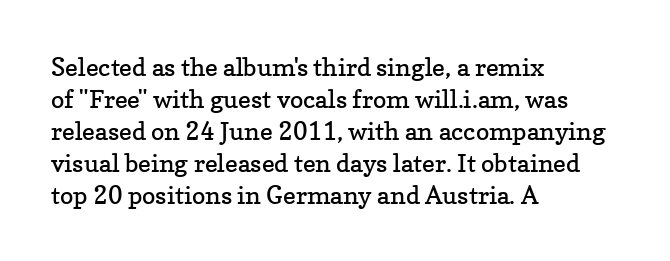
Q: Is the text bold? A: No.
Q: Is the text italic (slanted)? A: No, it is upright.
Q: Is the text underlined? A: No.
Q: How is the paragraph aligned? A: Left-aligned.
Q: Is the spacing between letters normal or unusually wide? A: Normal.
Q: Is the spacing between lines tight, normal or loose? A: Normal.
